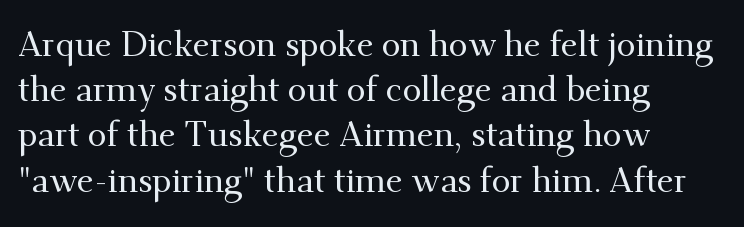
Q: Is the text italic (slanted)? A: No, it is upright.
Q: Is the typeface a serif or a sans-serif typeface? A: Serif.
Q: Is the text underlined? A: No.
Q: How is the paragraph aligned? A: Left-aligned.
Q: Is the spacing between letters normal or unusually wide? A: Normal.
Q: Is the spacing between lines tight, normal or loose? A: Normal.
Q: Width (condensed, normal, or wide)? A: Normal.
Q: Stroke contrast? A: Medium.
Q: x-height? A: Small.
Q: Monospaced? A: No.
